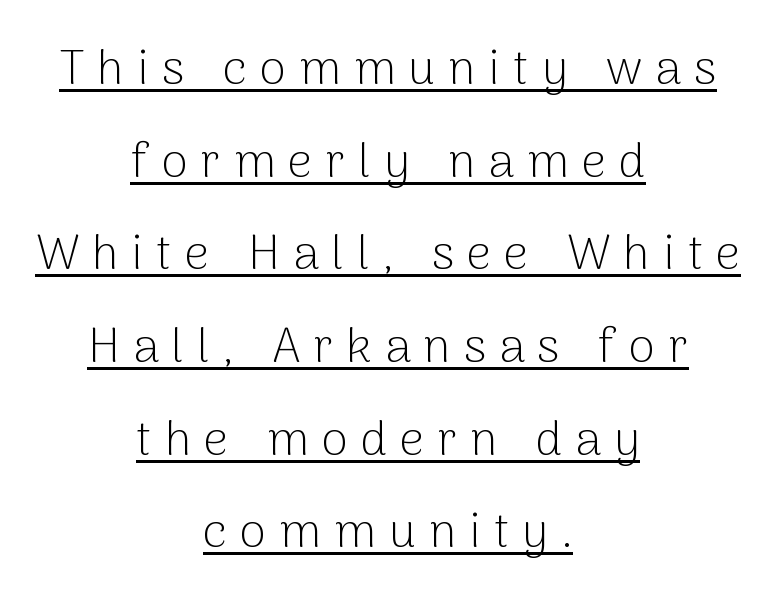
Q: Is the text bold? A: No.
Q: Is the text italic (slanted)? A: No, it is upright.
Q: Is the typeface a serif or a sans-serif typeface? A: Sans-serif.
Q: Is the text underlined? A: Yes.
Q: How is the paragraph aligned? A: Centered.
Q: Is the spacing between letters normal or unusually wide? A: Unusually wide.
Q: Is the spacing between lines tight, normal or loose? A: Loose.
Q: Width (condensed, normal, or wide)? A: Normal.
Q: Stroke contrast? A: Low.
Q: x-height? A: Medium.
Q: Monospaced? A: No.
